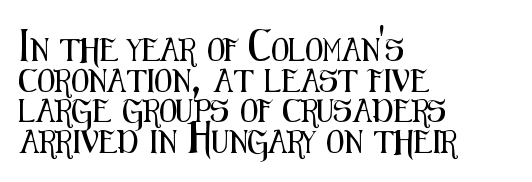
{"italic": "no", "underline": "no", "align": "left", "line_spacing": "normal", "line_spacing_ratio": 1.33, "letter_spacing": "normal", "letter_spacing_em": 0.0, "glyph_px": 23}
